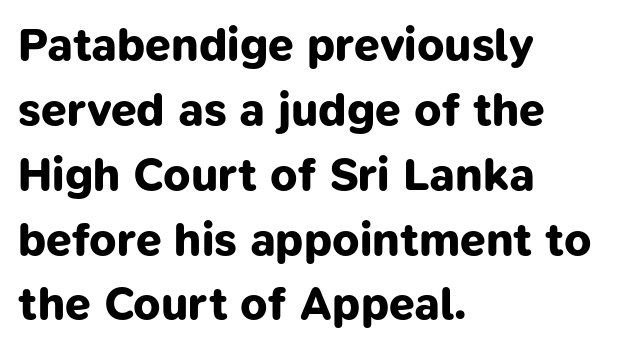
Q: Is the text bold? A: Yes.
Q: Is the typeface a serif or a sans-serif typeface? A: Sans-serif.
Q: Is the text underlined? A: No.
Q: How is the paragraph aligned? A: Left-aligned.
Q: Is the spacing between letters normal or unusually wide? A: Normal.
Q: Is the spacing between lines tight, normal or loose? A: Normal.
Q: Width (condensed, normal, or wide)? A: Normal.
Q: Stroke contrast? A: Low.
Q: x-height? A: Medium.
Q: Monospaced? A: No.
